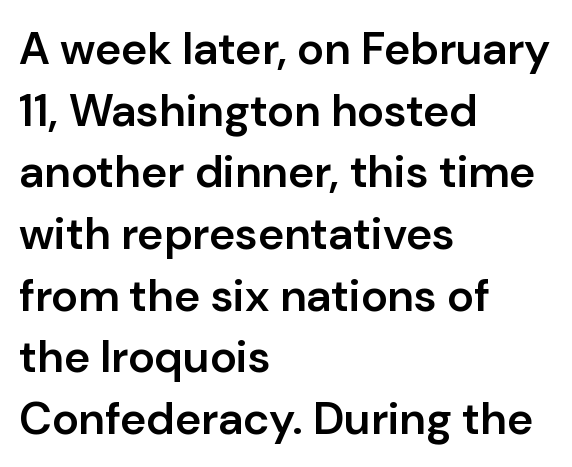
The image shows 45 px semibold sans-serif type, upright; set left-aligned, normal line spacing (1.37x), normal letter spacing, not underlined; low stroke contrast and a medium x-height.
